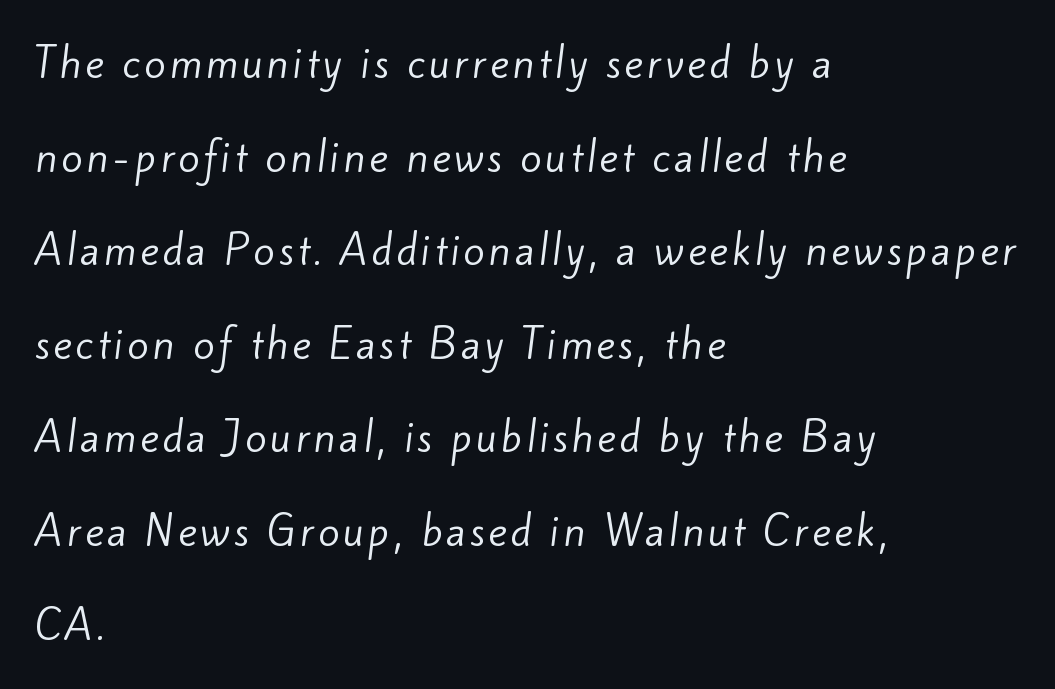
{"serif": "no", "bold": "no", "weight": "regular", "width": "normal", "stroke_contrast": "low", "x_height": "small", "monospaced": "no", "underline": "no", "align": "left", "line_spacing": "loose", "line_spacing_ratio": 2.4, "glyph_px": 39}
